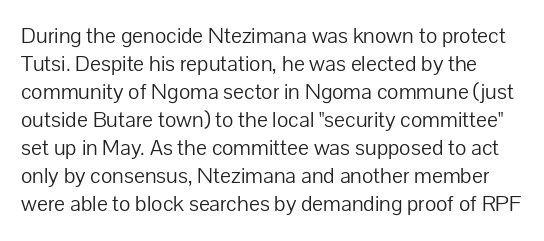
The image shows 23 px text type, upright; set line spacing 1.22x, normal letter spacing, not underlined.
